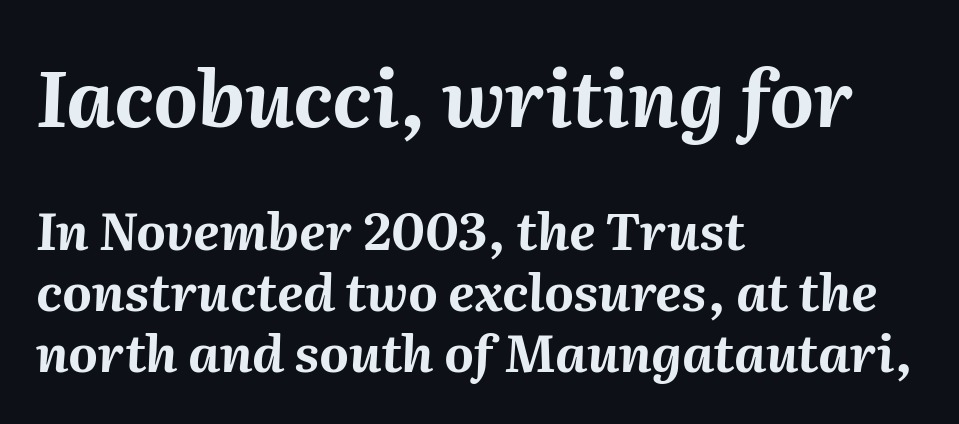
The image shows 77 px bold type, italic (leaning right); set left-aligned, line spacing 1.19x, normal letter spacing, not underlined; the first (top) block is 1.51x larger; medium stroke contrast and a medium x-height.
